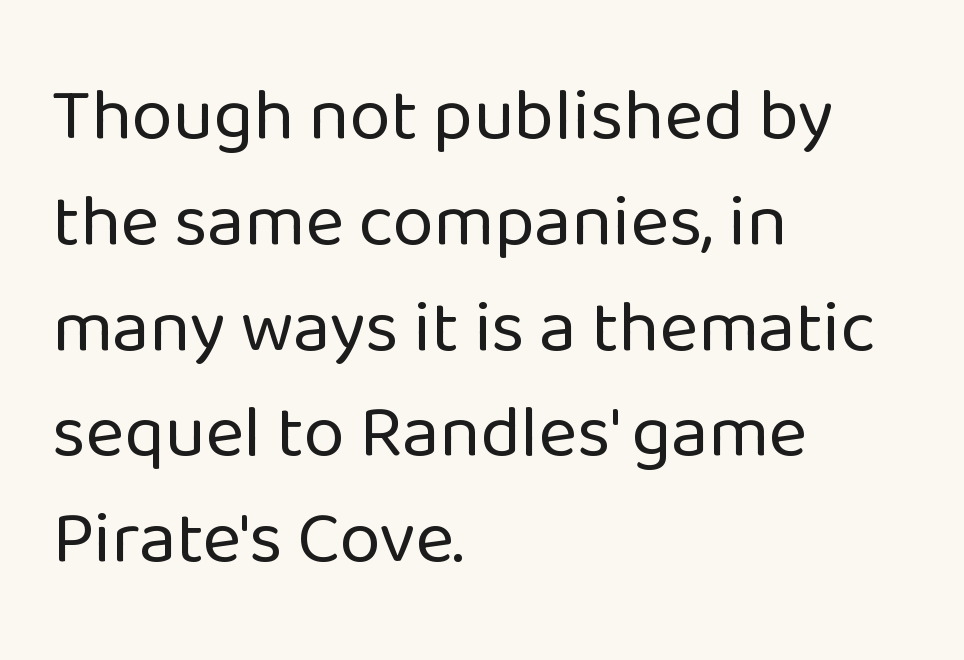
The image shows 74 px regular-weight sans-serif type, upright; set left-aligned, normal line spacing (1.43x), normal letter spacing, not underlined; low stroke contrast and a medium x-height.
